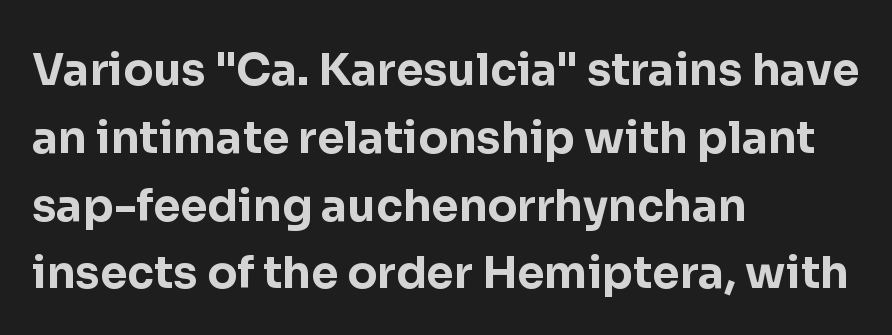
How would I describe the line gaps? Plain and ordinary. The specimen reads as upright at a glance. Weight check: bold — yes, fully. Proportional: the letters do not fall into vertical columns. All the whitespace from short lines collects on the right. Characters follow at the spacing the type designer built in.
